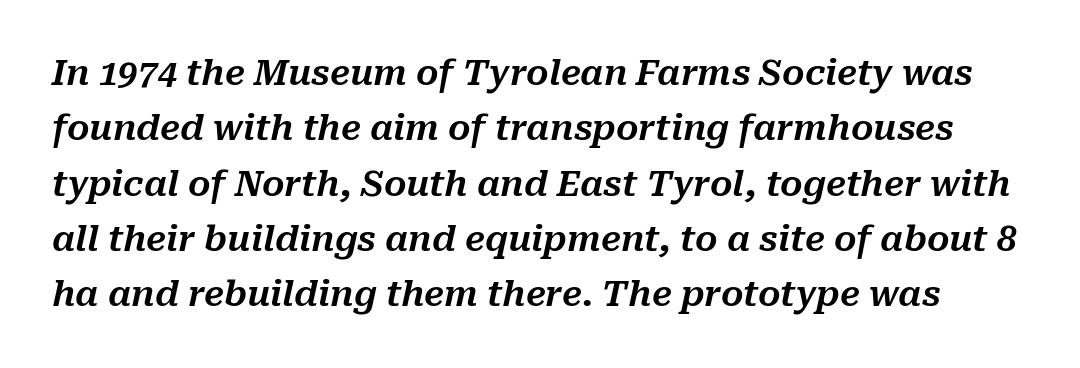
The rendering uses natural spacing where letterforms have individual widths. Whoever set this chose a conventional vertical rhythm. Yep, that's italic — everything's leaning. Underlining? Definitely not there.
